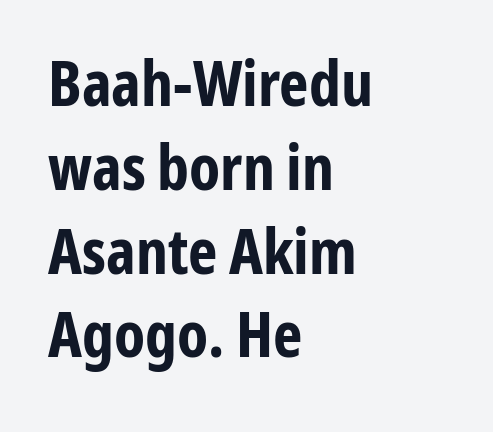
The image shows 63 px bold, condensed sans-serif type, upright; set left-aligned, normal line spacing (1.33x), normal letter spacing, not underlined; low stroke contrast and a medium x-height.
